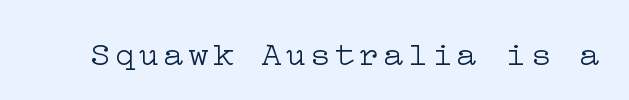
Posture: vertical. Descender tails drop into unmarked territory. Are there feet on the stems? There are — it's a serif. Caption: face not bold, strokes unweighted.
